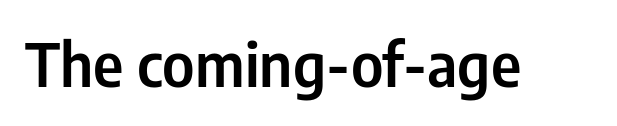
The image shows 60 px condensed sans-serif type, upright; set normal letter spacing, not underlined; low stroke contrast and a medium x-height.
